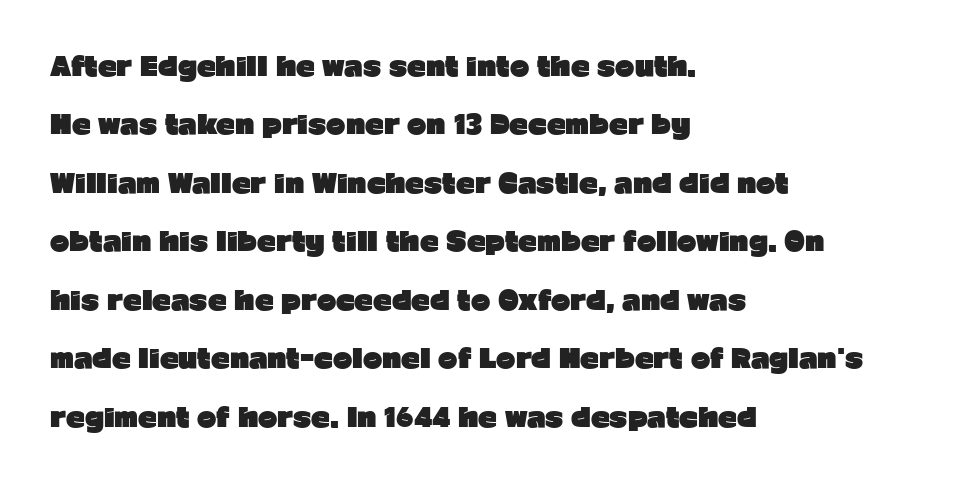
{"italic": "no", "bold": "yes", "underline": "no", "align": "left", "line_spacing": "loose", "line_spacing_ratio": 2.25, "letter_spacing": "normal", "letter_spacing_em": 0.0, "glyph_px": 26}
